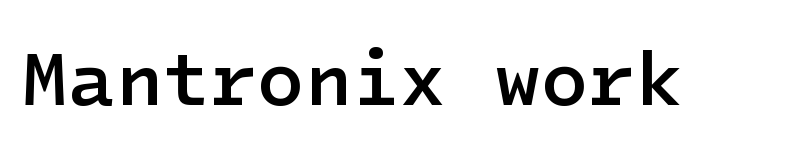
Q: Is the text bold? A: Semi-bold.
Q: Is the text italic (slanted)? A: No, it is upright.
Q: Is the typeface a serif or a sans-serif typeface? A: Sans-serif.
Q: Is the text underlined? A: No.
Q: Is the spacing between letters normal or unusually wide? A: Normal.
Q: Width (condensed, normal, or wide)? A: Normal.
Q: Stroke contrast? A: Low.
Q: x-height? A: Medium.
